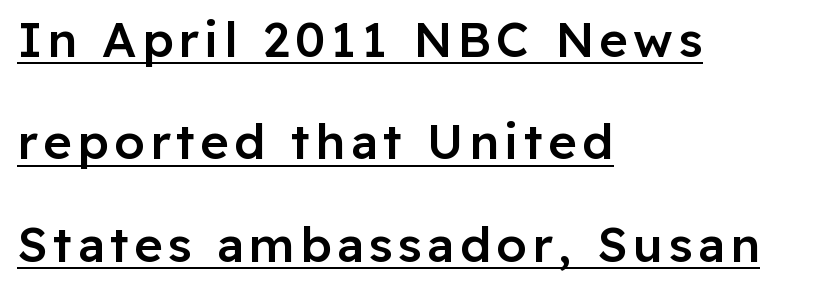
{"serif": "no", "italic": "no", "bold": "semi", "weight": "semibold", "width": "normal", "stroke_contrast": "low", "x_height": "medium", "monospaced": "no", "underline": "yes", "align": "left", "line_spacing": "loose", "line_spacing_ratio": 2.09, "glyph_px": 49}
